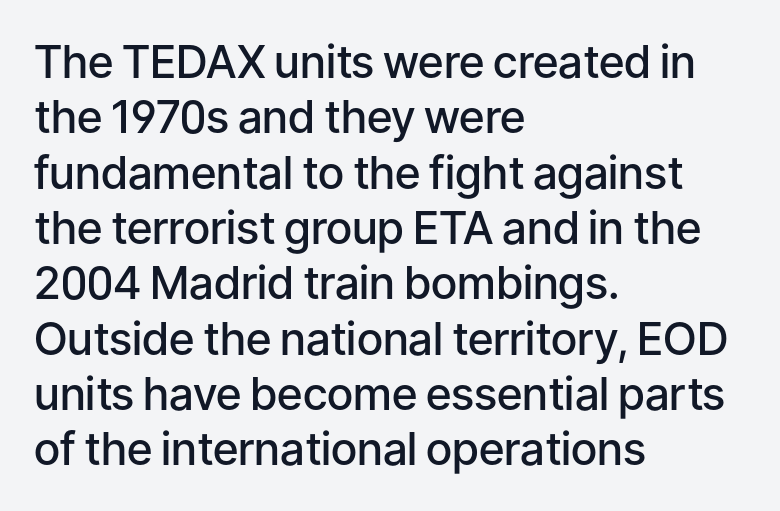
{"serif": "no", "italic": "no", "bold": "semi", "weight": "semibold", "width": "normal", "stroke_contrast": "low", "x_height": "medium", "monospaced": "no", "underline": "no", "align": "left", "line_spacing_ratio": 1.23, "letter_spacing": "normal", "letter_spacing_em": 0.0, "glyph_px": 45}
